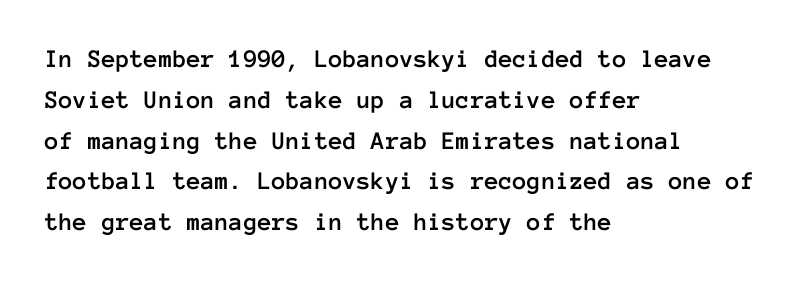
{"italic": "no", "underline": "no", "align": "left", "line_spacing": "normal", "line_spacing_ratio": 1.57, "letter_spacing": "normal", "letter_spacing_em": 0.0, "glyph_px": 26}
